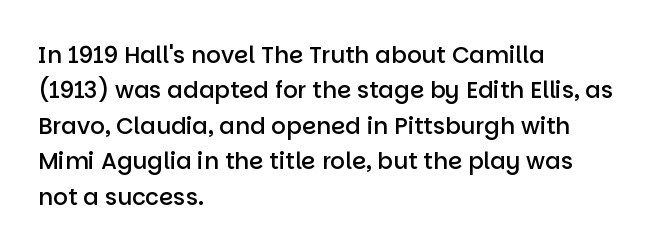
A bit beefed up — I'd call it semibold rather than bold. Upright lettering throughout. Students, observe: this is what conventionally led text looks like. The typesetter chose a ragged-right arrangement here. The rendering keeps characters at their native spacing. Only glyphs here, with clear space below each row.
